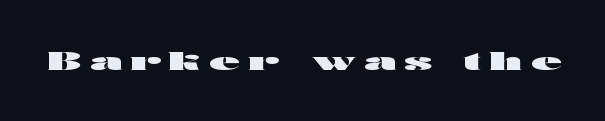
Q: Is the text bold? A: Yes.
Q: Is the text italic (slanted)? A: No, it is upright.
Q: Is the text underlined? A: No.
Q: Is the spacing between letters normal or unusually wide? A: Unusually wide.
